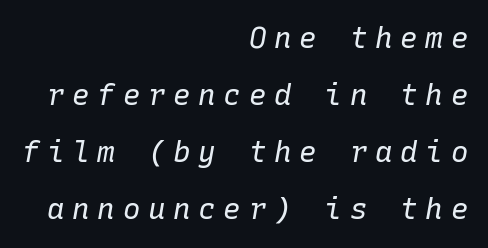
{"italic": "yes", "lean": "right", "slant_degrees": 10, "bold": "no", "weight": "regular", "width": "normal", "stroke_contrast": "low", "x_height": "medium", "monospaced": "yes", "underline": "no", "align": "right", "line_spacing": "loose", "line_spacing_ratio": 1.97, "letter_spacing": "wide", "letter_spacing_em": 0.27, "glyph_px": 29}
